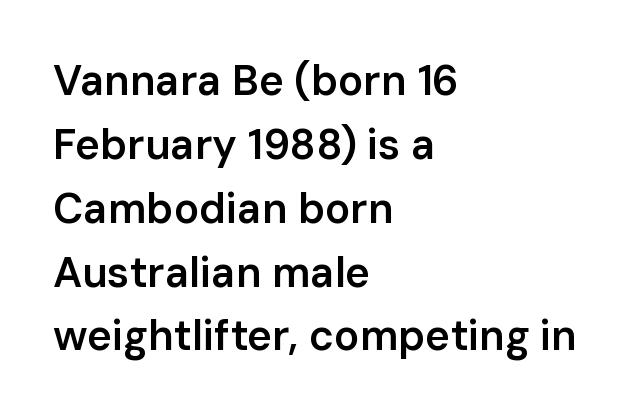
{"serif": "no", "italic": "no", "bold": "semi", "weight": "semibold", "width": "normal", "stroke_contrast": "low", "x_height": "medium", "monospaced": "no", "underline": "no", "align": "left", "line_spacing": "normal", "line_spacing_ratio": 1.52, "letter_spacing": "normal", "letter_spacing_em": 0.0, "glyph_px": 42}
